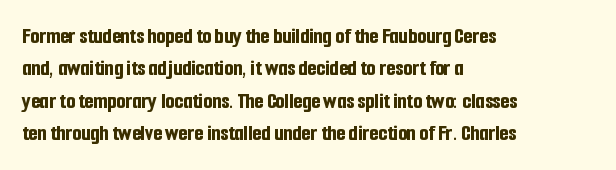
Q: Is the text bold? A: Yes.
Q: Is the text italic (slanted)? A: No, it is upright.
Q: Is the text underlined? A: No.
Q: How is the paragraph aligned? A: Left-aligned.
Q: Is the spacing between letters normal or unusually wide? A: Normal.
Q: Is the spacing between lines tight, normal or loose? A: Normal.
